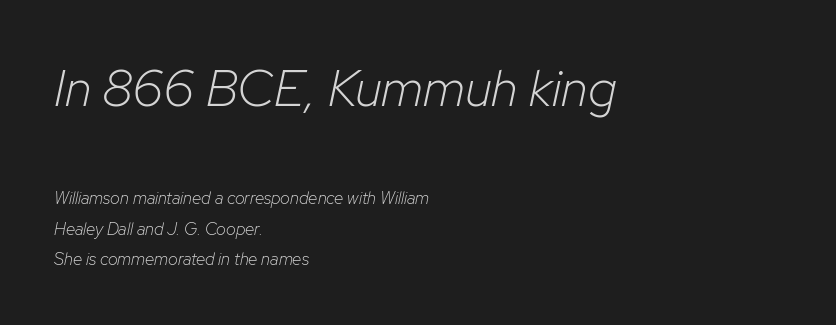
{"italic": "yes", "lean": "right", "slant_degrees": 12, "bold": "no", "weight": "light", "width": "normal", "stroke_contrast": "low", "x_height": "medium", "monospaced": "no", "underline": "no", "align": "left", "line_spacing_ratio": 1.79, "letter_spacing": "normal", "letter_spacing_em": 0.0, "larger_block": "first", "size_ratio": 3.0, "glyph_px": 51}
